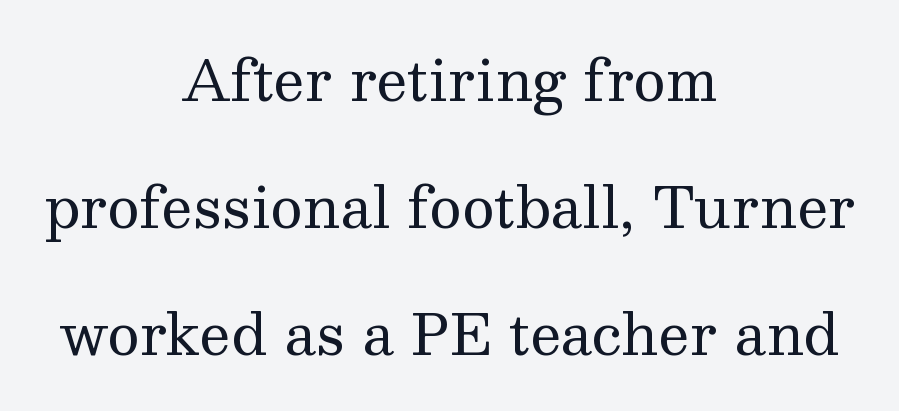
Q: Is the text bold? A: No.
Q: Is the text italic (slanted)? A: No, it is upright.
Q: Is the typeface a serif or a sans-serif typeface? A: Serif.
Q: Is the text underlined? A: No.
Q: How is the paragraph aligned? A: Centered.
Q: Is the spacing between letters normal or unusually wide? A: Normal.
Q: Is the spacing between lines tight, normal or loose? A: Loose.
Q: Width (condensed, normal, or wide)? A: Normal.
Q: Stroke contrast? A: Medium.
Q: x-height? A: Medium.
Q: Monospaced? A: No.
